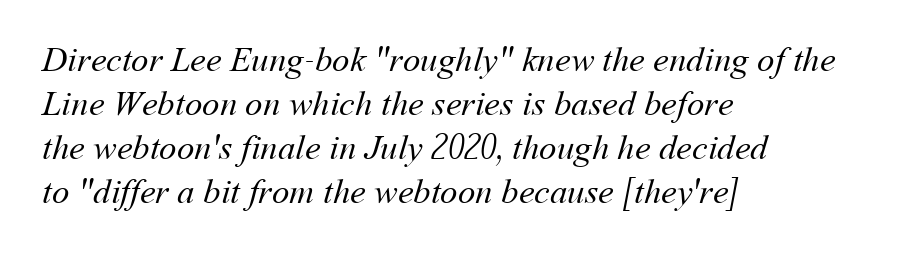
{"bold": "no", "weight": "regular", "width": "normal", "stroke_contrast": "medium", "x_height": "medium", "monospaced": "no", "underline": "no", "align": "left", "line_spacing": "normal", "line_spacing_ratio": 1.26, "letter_spacing": "normal", "letter_spacing_em": 0.0, "glyph_px": 35}
